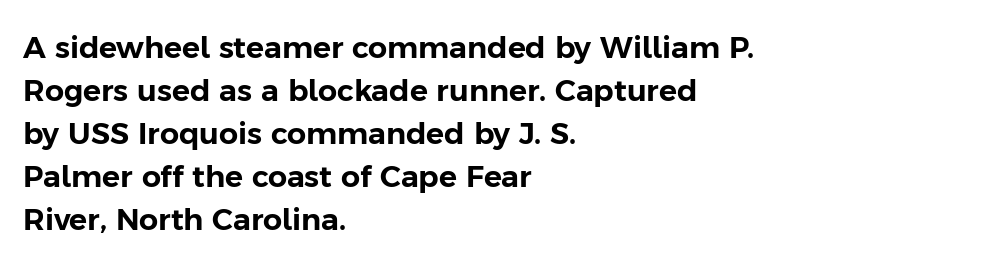
The image shows 30 px sans-serif type, upright; set left-aligned, normal line spacing (1.43x), normal letter spacing, not underlined; low stroke contrast and a medium x-height.
